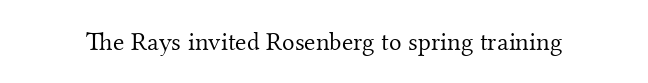
The image shows 26 px text type, upright; set normal letter spacing, not underlined.
